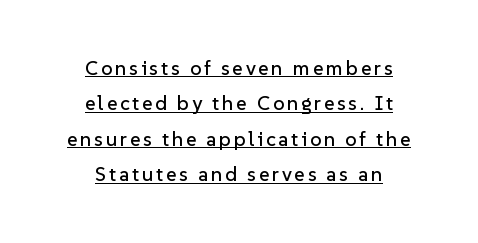
This is underlined copy, the kind a proofreader might mark for attention. If you drew a line through each stem, it would be perfectly vertical. Teacher's note: observe the equal gaps on both sides — that is centered alignment.
